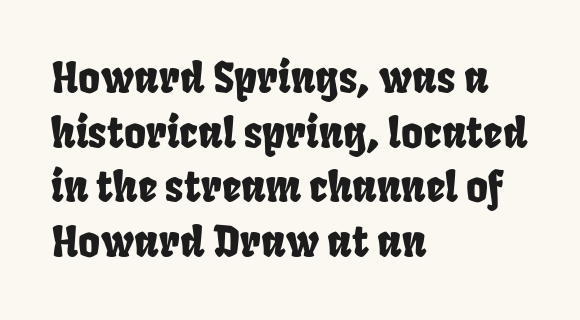
A bare baseline throughout the passage. These lines are rendered in a variable-pitch font. The type family on display is of the sans-serif kind. Short and long lines alike share a common starting point at left. Is there much room between lines? A standard amount, neither cramped nor airy.
